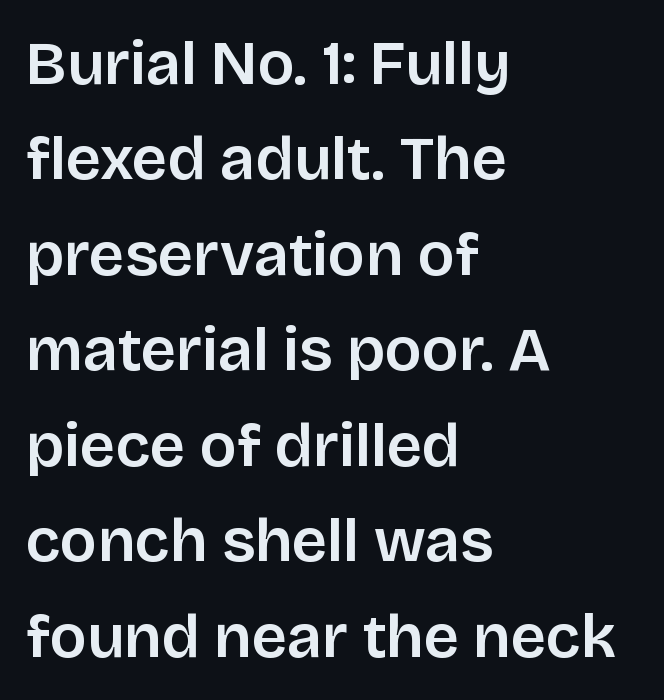
The image shows 62 px semibold sans-serif type, upright; set left-aligned, normal line spacing (1.54x), normal letter spacing, not underlined; low stroke contrast and a large x-height.
